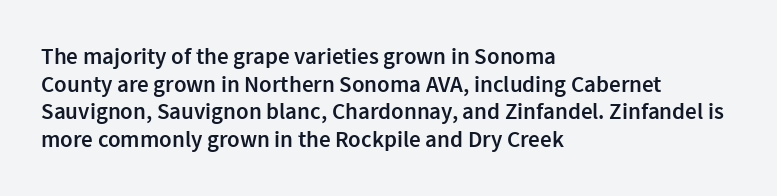
Q: Is the text bold? A: Semi-bold.
Q: Is the text italic (slanted)? A: No, it is upright.
Q: Is the text underlined? A: No.
Q: How is the paragraph aligned? A: Left-aligned.
Q: Is the spacing between letters normal or unusually wide? A: Normal.
